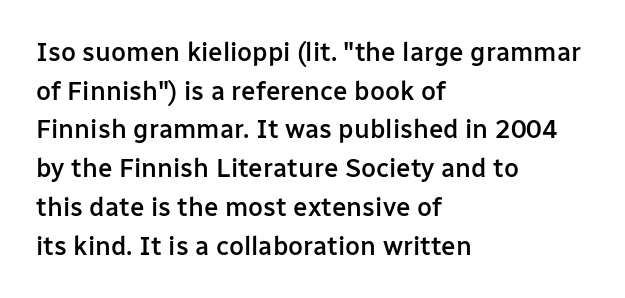
The image shows 26 px text type, upright; set left-aligned, normal line spacing (1.49x), normal letter spacing, not underlined.
